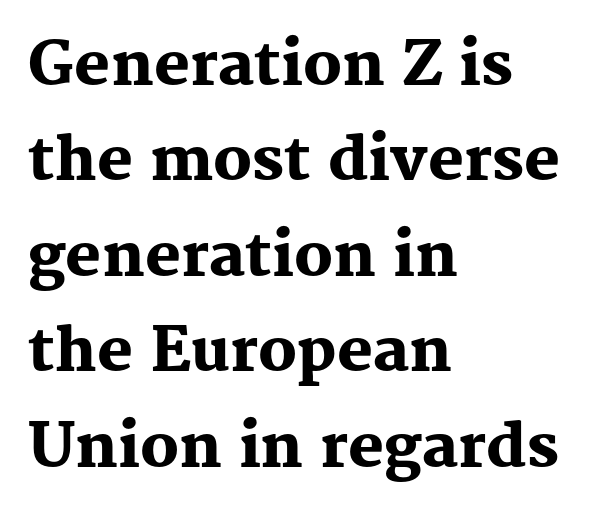
Evenly set lines give the paragraph a standard silhouette. The sample has been set heavy, in full bold. The line texture is even and compact thanks to regular tracking. If you drew a ruler down the left edge, every line would touch it. The typeface chosen for these lines features serifs. Any mark beneath the type? The region is blank.
